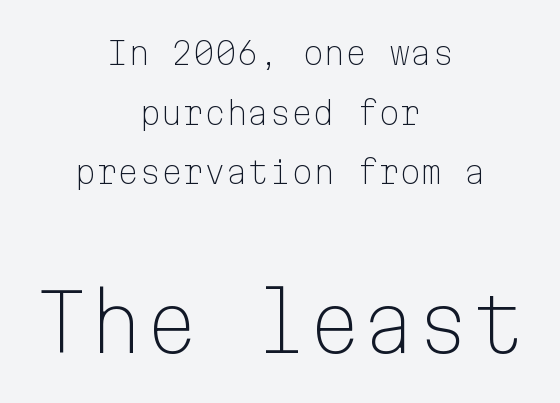
Classification — sans serif. Plain, unruled lines of type. The typesetter chose a symmetrical, centered arrangement here. Character size in the trailing block exceeds that of the leading block. Looks like terminal output: every glyph gets an equal slot. Compared with typical body copy, the letter spacing here is the same.
